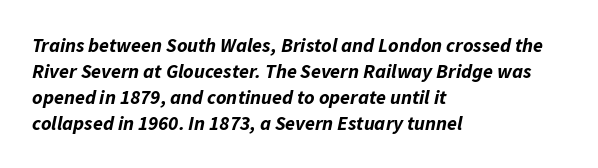
Q: Is the text bold? A: Yes.
Q: Is the text italic (slanted)? A: Yes, it leans right by about 11 degrees.
Q: Is the text underlined? A: No.
Q: How is the paragraph aligned? A: Left-aligned.
Q: Is the spacing between letters normal or unusually wide? A: Normal.
Q: Is the spacing between lines tight, normal or loose? A: Normal.
